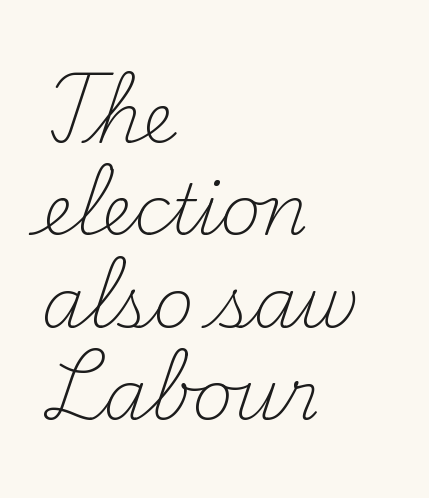
Q: Is the text bold? A: No.
Q: Is the text italic (slanted)? A: Yes.
Q: Is the text underlined? A: No.
Q: How is the paragraph aligned? A: Left-aligned.
Q: Is the spacing between letters normal or unusually wide? A: Normal.
Q: Is the spacing between lines tight, normal or loose? A: Normal.
Q: Width (condensed, normal, or wide)? A: Normal.
Q: Stroke contrast? A: Medium.
Q: x-height? A: Small.
Q: Monospaced? A: No.
